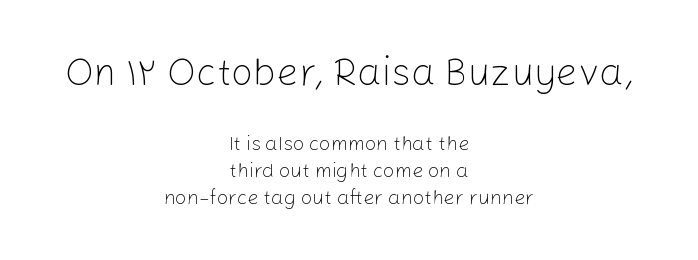
Serif or sans? Sans — the stroke terminals are bare. A student would notice the top passage is typeset larger than what follows. Is this a heavy cut? Hardly; it is regular or lighter. A centered setting, common on invitations and titles, is used for this passage. You could not count columns in this text — the font is proportionally spaced. Rows of type keep a routine distance in the vertical direction.
